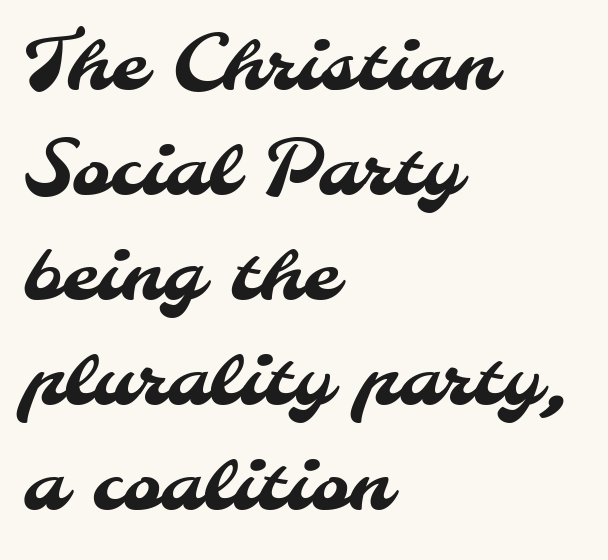
Q: Is the typeface a serif or a sans-serif typeface? A: Sans-serif.
Q: Is the text underlined? A: No.
Q: How is the paragraph aligned? A: Left-aligned.
Q: Is the spacing between letters normal or unusually wide? A: Normal.
Q: Is the spacing between lines tight, normal or loose? A: Normal.
Q: Width (condensed, normal, or wide)? A: Normal.
Q: Stroke contrast? A: Medium.
Q: x-height? A: Small.
Q: Monospaced? A: No.
